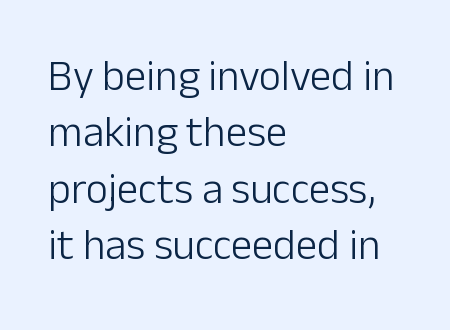
{"serif": "no", "italic": "no", "bold": "no", "weight": "light", "width": "normal", "stroke_contrast": "low", "x_height": "medium", "monospaced": "no", "underline": "no", "align": "left", "line_spacing": "normal", "line_spacing_ratio": 1.31, "letter_spacing": "normal", "letter_spacing_em": 0.0, "glyph_px": 43}
